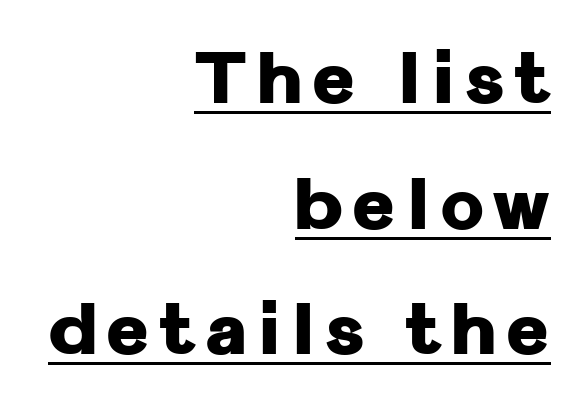
Q: Is the text bold? A: Yes.
Q: Is the text italic (slanted)? A: No, it is upright.
Q: Is the typeface a serif or a sans-serif typeface? A: Sans-serif.
Q: Is the text underlined? A: Yes.
Q: How is the paragraph aligned? A: Right-aligned.
Q: Width (condensed, normal, or wide)? A: Normal.
Q: Stroke contrast? A: Low.
Q: x-height? A: Medium.
Q: Monospaced? A: No.
